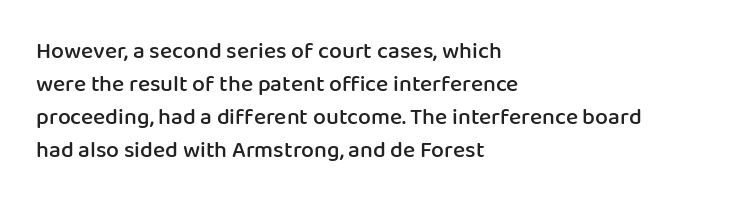
{"italic": "no", "bold": "semi", "underline": "no", "align": "left", "line_spacing": "normal", "line_spacing_ratio": 1.43, "letter_spacing": "normal", "letter_spacing_em": 0.0, "glyph_px": 23}
